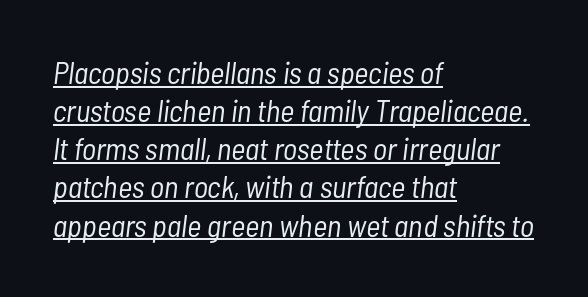
Q: Is the text bold? A: No.
Q: Is the text italic (slanted)? A: Yes, it leans right by about 7 degrees.
Q: Is the text underlined? A: Yes.
Q: How is the paragraph aligned? A: Left-aligned.
Q: Is the spacing between letters normal or unusually wide? A: Normal.
Q: Width (condensed, normal, or wide)? A: Condensed.
Q: Stroke contrast? A: Low.
Q: x-height? A: Medium.
Q: Monospaced? A: No.
